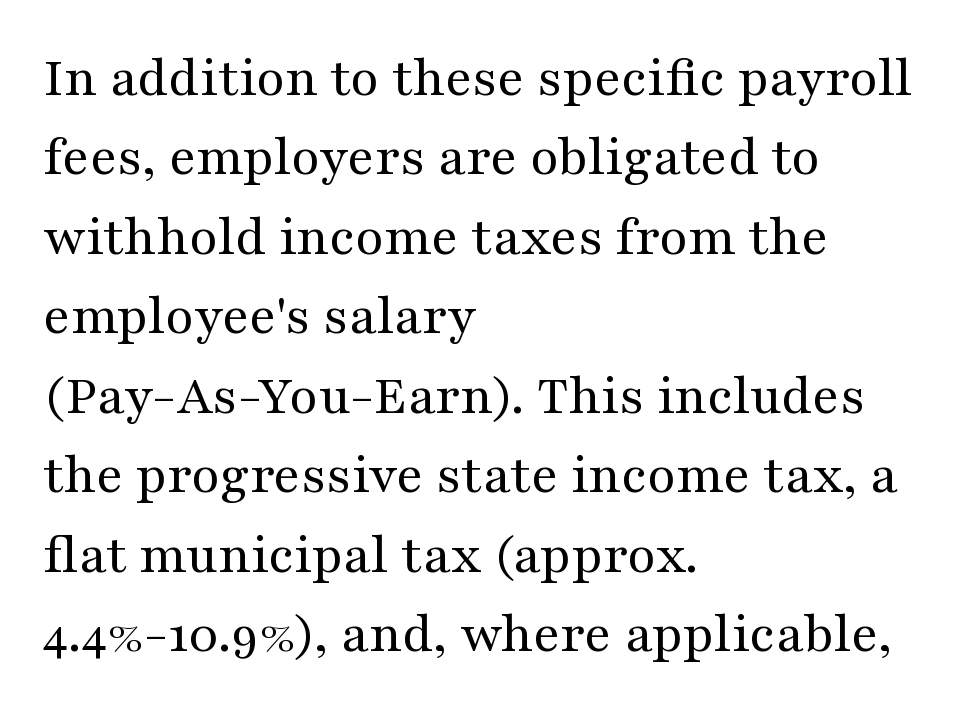
Typographically, this falls in the serif category. Casual observation: everything's shoved over to the left. A normal amount of white space separates one row of letters from the next. Caption: face not bold, strokes unweighted. The letters stand upright; this is a roman face.
